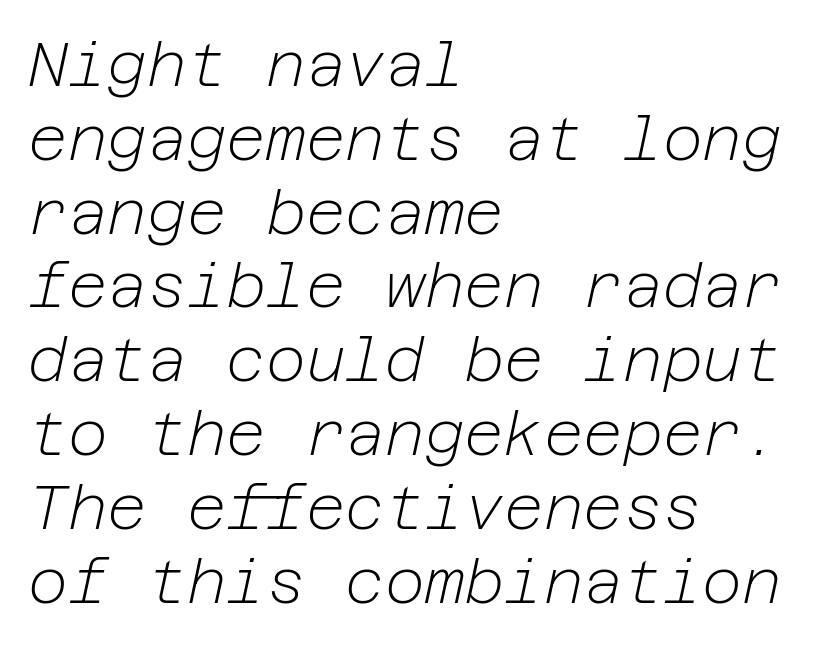
{"italic": "yes", "lean": "right", "slant_degrees": 12, "bold": "no", "weight": "light", "width": "normal", "stroke_contrast": "low", "x_height": "medium", "underline": "no", "align": "left", "line_spacing_ratio": 1.21, "letter_spacing": "normal", "letter_spacing_em": 0.0, "glyph_px": 61}
